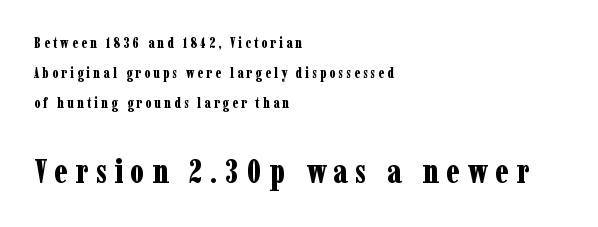
Character size in the trailing block exceeds that of the leading block. Honestly, the rows look like they've been pulled way apart. Stroke terminals: seriffed. The paragraph shown leans on its left margin. A dark, heavy texture on the line: the type is bold. You could not count columns in this text — the font is proportionally spaced.
